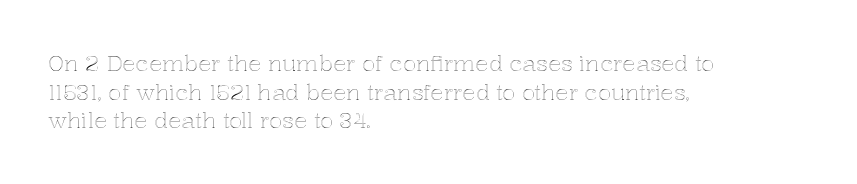
A normal amount of white space separates one row of letters from the next. Unmarked baselines from the first word to the last. These lines were composed using upright roman letters. Compared with typical body copy, the letter spacing here is the same. Line beginnings align vertically; line endings do not.
